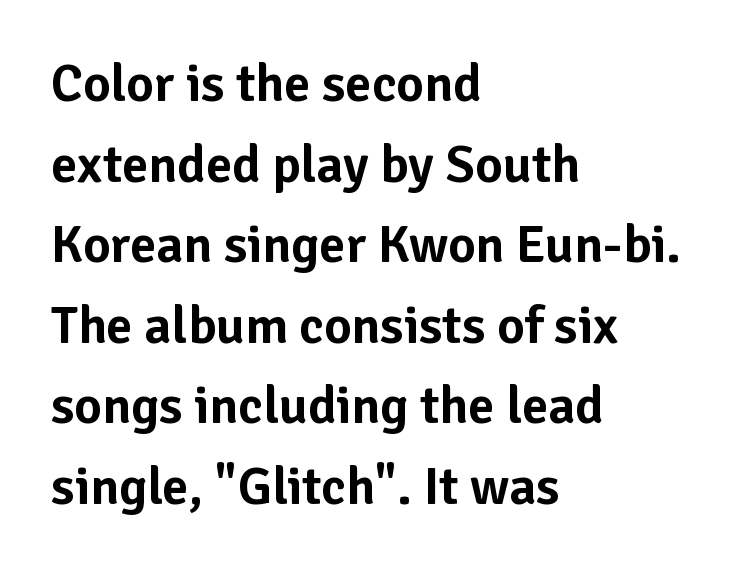
What kind of face is this? One without serifs — a sans. Alignment: flush left. Is the letter spacing exaggerated? No — it looks like the ordinary default. Any mark beneath the type? The region is blank. Normally led — the rows are evenly, conventionally spaced.
